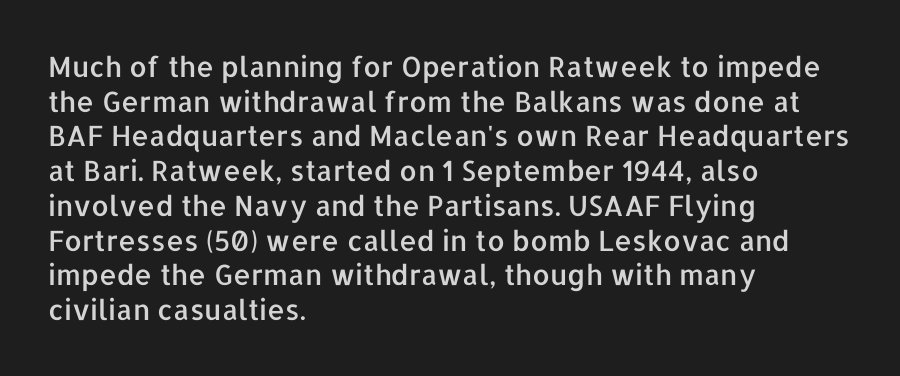
{"serif": "no", "italic": "no", "width": "normal", "stroke_contrast": "low", "x_height": "medium", "monospaced": "no", "underline": "no", "align": "left", "line_spacing_ratio": 1.24, "letter_spacing": "normal", "letter_spacing_em": 0.0, "glyph_px": 28}
